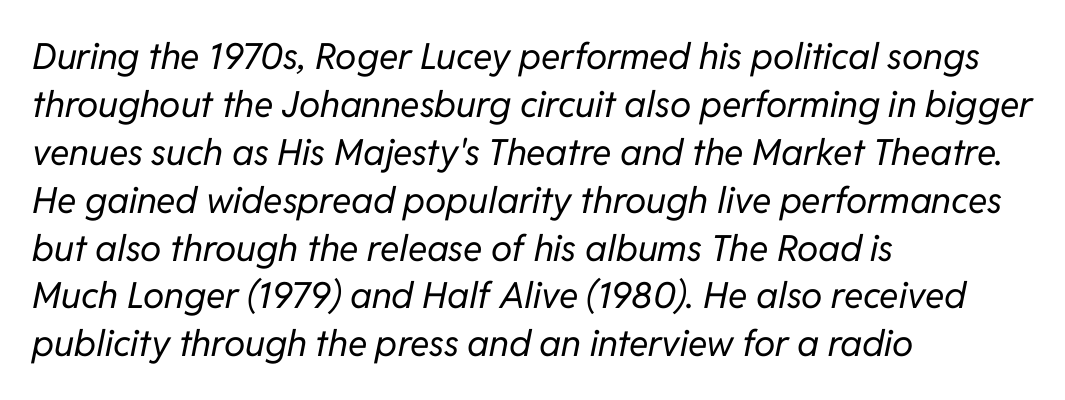
Q: Is the text bold? A: No.
Q: Is the text italic (slanted)? A: Yes, it leans right by about 11 degrees.
Q: Is the text underlined? A: No.
Q: How is the paragraph aligned? A: Left-aligned.
Q: Is the spacing between letters normal or unusually wide? A: Normal.
Q: Is the spacing between lines tight, normal or loose? A: Normal.
Q: Width (condensed, normal, or wide)? A: Normal.
Q: Stroke contrast? A: Low.
Q: x-height? A: Medium.
Q: Monospaced? A: No.
